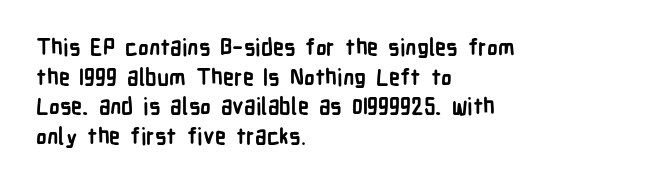
{"italic": "no", "bold": "yes", "underline": "no", "align": "left", "line_spacing": "normal", "line_spacing_ratio": 1.35, "letter_spacing": "normal", "letter_spacing_em": 0.0, "glyph_px": 22}
